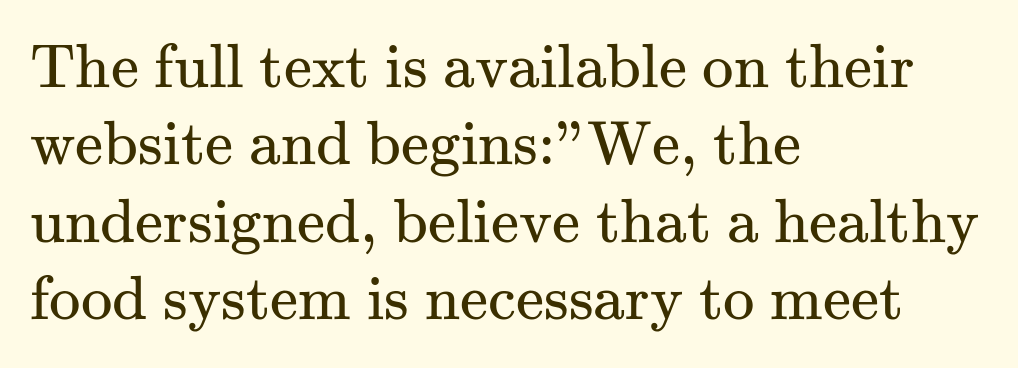
The words here are not underlined. Unlike a clean sans, this face finishes its strokes with serifs. Is the letter spacing exaggerated? No — it looks like the ordinary default. The strokes carry an ordinary text weight at most.
